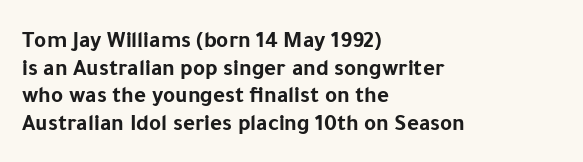
Q: Is the text bold? A: Yes.
Q: Is the text italic (slanted)? A: No, it is upright.
Q: Is the text underlined? A: No.
Q: How is the paragraph aligned? A: Left-aligned.
Q: Is the spacing between letters normal or unusually wide? A: Normal.
